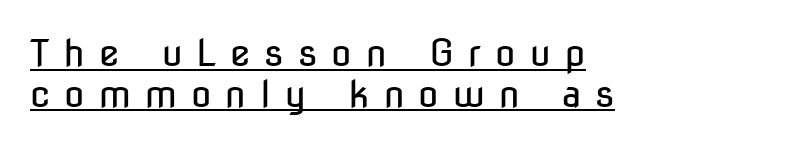
{"serif": "no", "italic": "no", "bold": "no", "weight": "regular", "width": "condensed", "stroke_contrast": "low", "x_height": "medium", "monospaced": "no", "underline": "yes", "align": "left", "line_spacing": "tight", "line_spacing_ratio": 1.1, "letter_spacing": "wide", "letter_spacing_em": 0.38, "glyph_px": 37}
